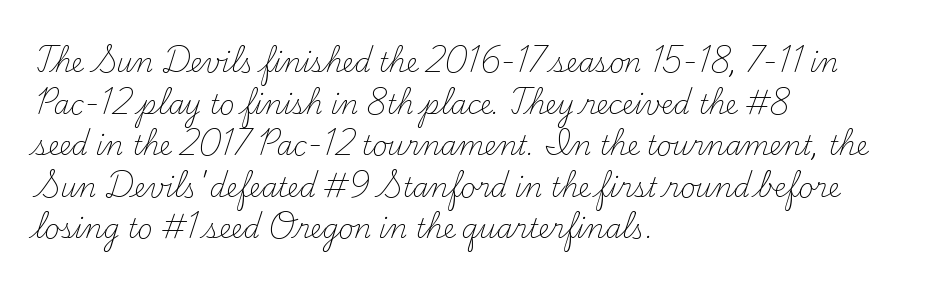
{"bold": "no", "underline": "no", "align": "left", "line_spacing": "normal", "line_spacing_ratio": 1.6, "letter_spacing": "normal", "letter_spacing_em": 0.0, "glyph_px": 26}
